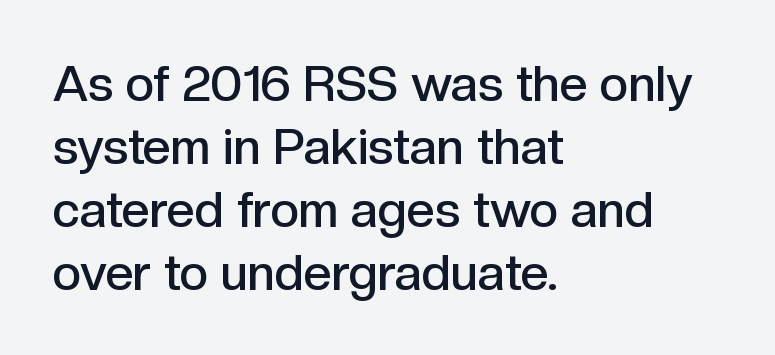
The space beneath each line is pristine and unruled. The characters display no serif detailing; their extremities are plain. Each letter keeps its own natural width here, so spacing adapts to shape. If you measured baseline to baseline, you'd find a middling distance. The passage shown has conventional tracking throughout. Every stem runs plumb, perpendicular to the baseline.
